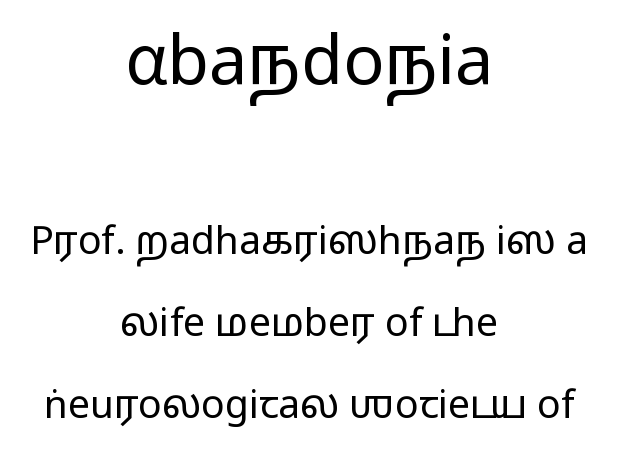
Whoever set this made the first block the dominant, larger element. Heaviness? Minimal to ordinary, like unemphasized prose. Proportional: the letters do not fall into vertical columns. Nothing unusual about the tracking: characters are spaced as the font intends. Quick note: interline space is abundant.
